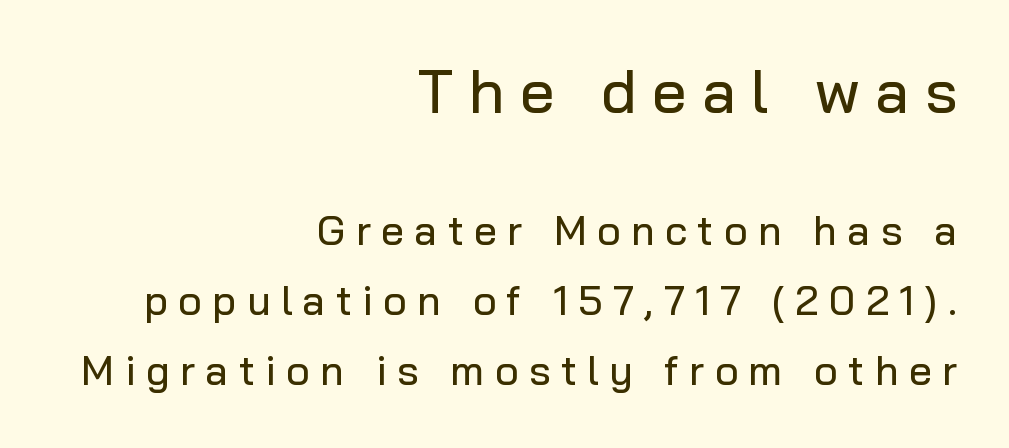
{"serif": "no", "italic": "no", "width": "normal", "stroke_contrast": "low", "x_height": "medium", "monospaced": "no", "underline": "no", "align": "right", "line_spacing": "normal", "line_spacing_ratio": 1.7, "letter_spacing": "wide", "letter_spacing_em": 0.25, "larger_block": "first", "size_ratio": 1.49, "glyph_px": 61}
